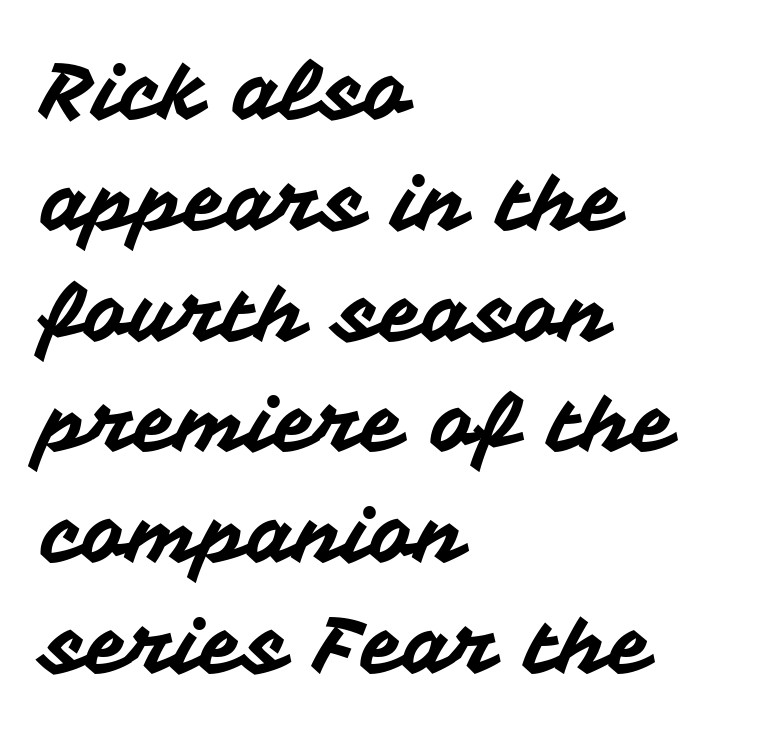
If you drew a ruler down the left edge, every line would touch it. A normal amount of white space separates one row of letters from the next. Typographically, this falls in the sans-serif category.
